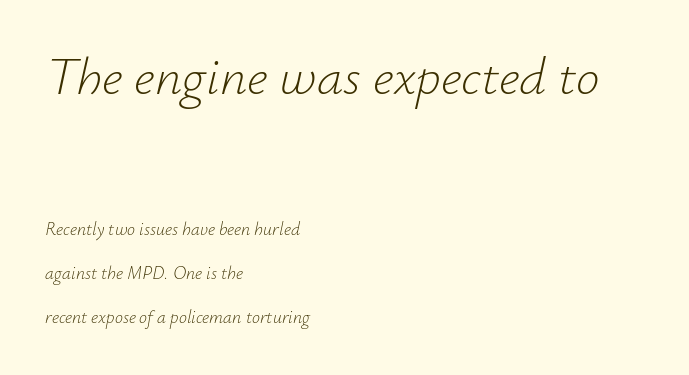
Every row of glyphs begins at an identical x-position on the left. Top chunk: large. Bottom chunk: small. The face used here is proportionally spaced, like ordinary book or web type. Reading down the column, the eye jumps a long way to each next line. The font sits on the lighter half of the weight spectrum, regular included.
